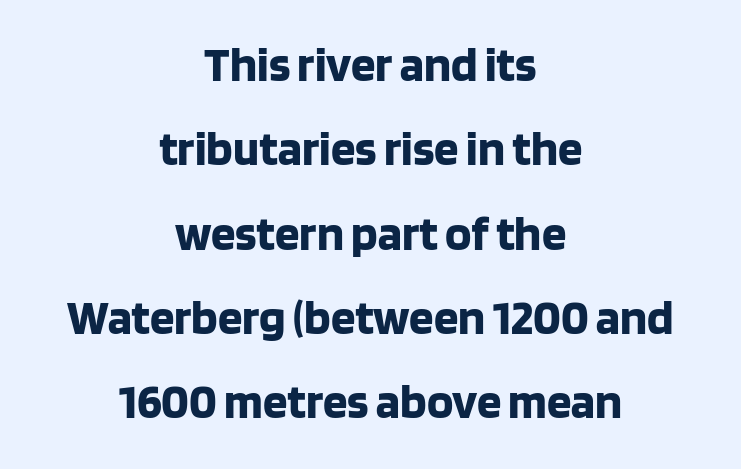
{"serif": "no", "italic": "no", "bold": "yes", "weight": "bold", "width": "normal", "stroke_contrast": "low", "x_height": "large", "monospaced": "no", "underline": "no", "align": "center", "line_spacing_ratio": 1.72, "letter_spacing": "normal", "letter_spacing_em": 0.0, "glyph_px": 49}
